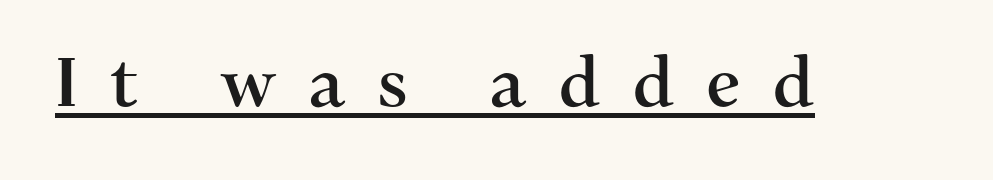
{"serif": "yes", "italic": "no", "width": "normal", "stroke_contrast": "medium", "x_height": "medium", "monospaced": "no", "underline": "yes", "letter_spacing": "wide", "letter_spacing_em": 0.46, "glyph_px": 69}
